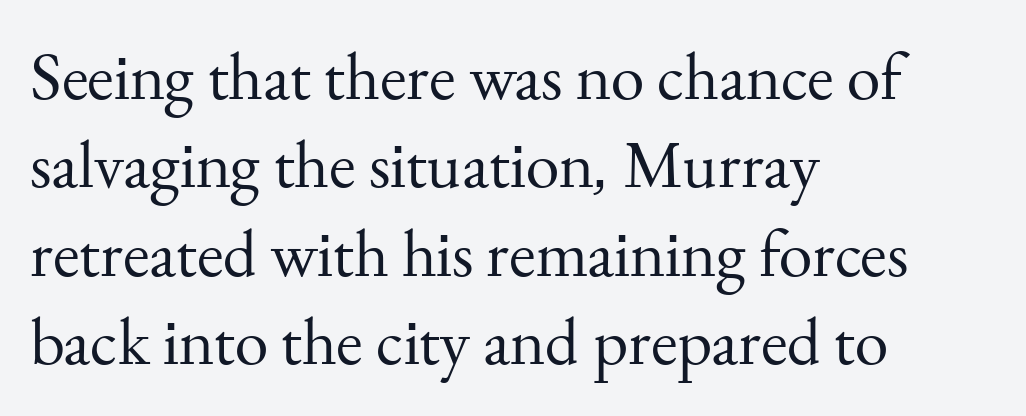
{"serif": "yes", "italic": "no", "bold": "no", "weight": "regular", "width": "normal", "stroke_contrast": "medium", "x_height": "small", "monospaced": "no", "underline": "no", "align": "left", "line_spacing": "normal", "line_spacing_ratio": 1.3, "letter_spacing": "normal", "letter_spacing_em": 0.0, "glyph_px": 68}
